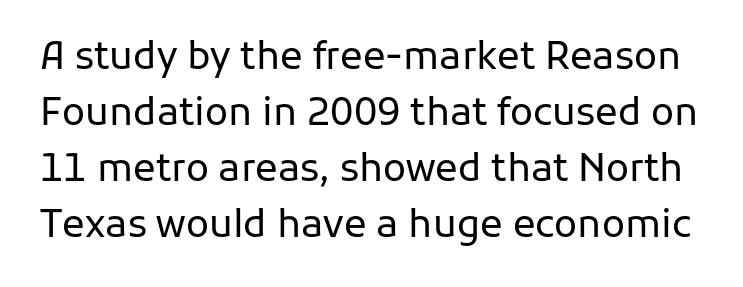
Q: Is the text bold? A: No.
Q: Is the text italic (slanted)? A: No, it is upright.
Q: Is the typeface a serif or a sans-serif typeface? A: Sans-serif.
Q: Is the text underlined? A: No.
Q: Is the spacing between letters normal or unusually wide? A: Normal.
Q: Is the spacing between lines tight, normal or loose? A: Normal.
Q: Width (condensed, normal, or wide)? A: Normal.
Q: Stroke contrast? A: Low.
Q: x-height? A: Medium.
Q: Monospaced? A: No.
